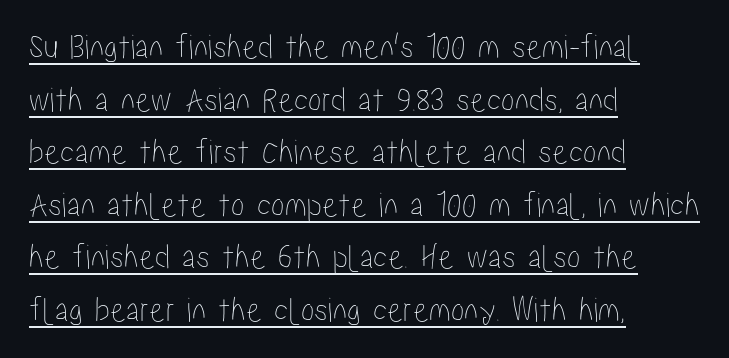
These lines are rendered in a variable-pitch font. The paragraph has a hard left edge and a soft right edge. What's the leading like? Ordinary, nothing unusual. The font's upright variant was chosen for this text. What decoration does the sample have? An underline. The horizontal fit of the characters is conventional and even.
